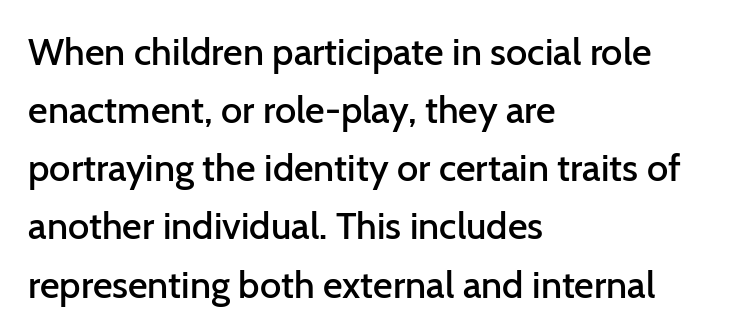
Each new line begins a customary step beneath the previous one. Here the designer chose a conventional face with non-uniform glyph widths. How heavy is the stroke? Medium-heavy — a semibold, shy of bold. The horizontal fit of the characters is conventional and even. You can tell it's not italic because the verticals are truly vertical.
